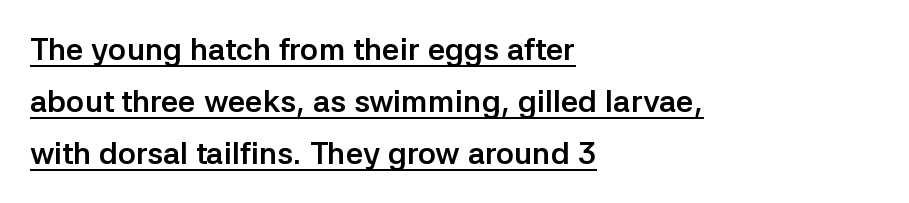
{"serif": "no", "italic": "no", "bold": "yes", "weight": "semibold", "width": "normal", "stroke_contrast": "low", "x_height": "medium", "monospaced": "no", "underline": "yes", "align": "left", "line_spacing": "normal", "line_spacing_ratio": 1.68, "letter_spacing": "normal", "letter_spacing_em": 0.0, "glyph_px": 31}
